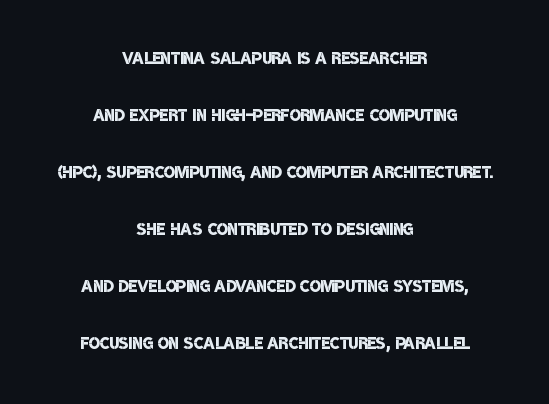
Q: Is the text bold? A: Semi-bold.
Q: Is the text underlined? A: No.
Q: How is the paragraph aligned? A: Centered.
Q: Is the spacing between letters normal or unusually wide? A: Normal.
Q: Is the spacing between lines tight, normal or loose? A: Loose.
